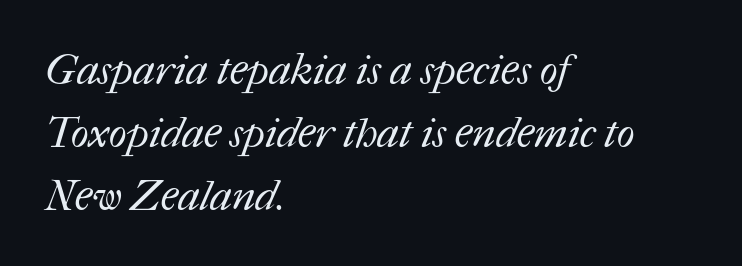
{"bold": "no", "weight": "regular", "width": "normal", "stroke_contrast": "medium", "x_height": "medium", "monospaced": "no", "underline": "no", "align": "left", "line_spacing": "normal", "line_spacing_ratio": 1.5, "letter_spacing": "normal", "letter_spacing_em": 0.0, "glyph_px": 42}
